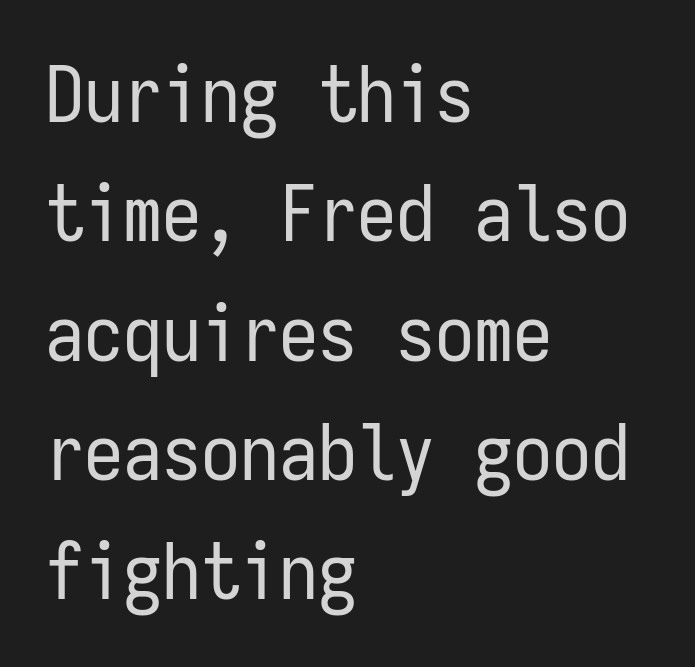
The image shows 78 px regular-weight, condensed sans-serif type, upright, monospaced; set left-aligned, normal line spacing (1.53x), normal letter spacing, not underlined; low stroke contrast and a medium x-height.
